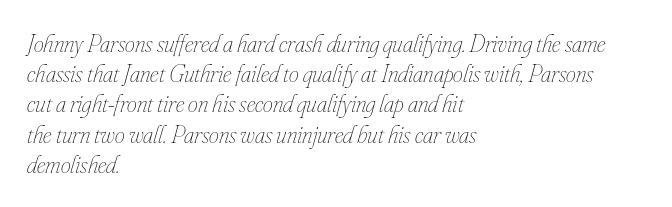
No extra ink here — the face is not bold. Visually the block forms a straight wall on the left and a jagged coastline on the right. Clear beneath every line of the passage. The specimen reads as italic at a glance.
